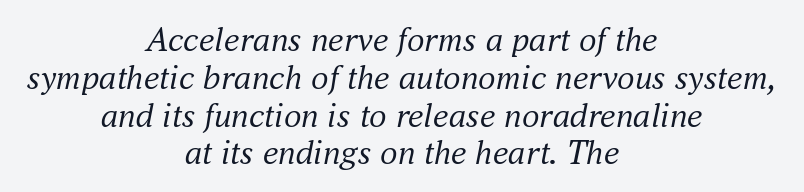
{"serif": "yes", "italic": "yes", "lean": "right", "slant_degrees": 16, "bold": "no", "weight": "regular", "width": "normal", "stroke_contrast": "medium", "x_height": "small", "monospaced": "no", "underline": "no", "align": "center", "line_spacing": "tight", "line_spacing_ratio": 1.08, "letter_spacing": "normal", "letter_spacing_em": 0.0, "glyph_px": 35}
